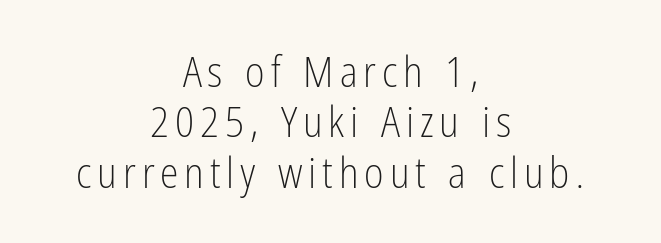
{"serif": "no", "italic": "no", "bold": "no", "weight": "light", "width": "condensed", "stroke_contrast": "low", "x_height": "medium", "monospaced": "no", "underline": "no", "align": "center", "line_spacing_ratio": 1.2, "glyph_px": 42}
